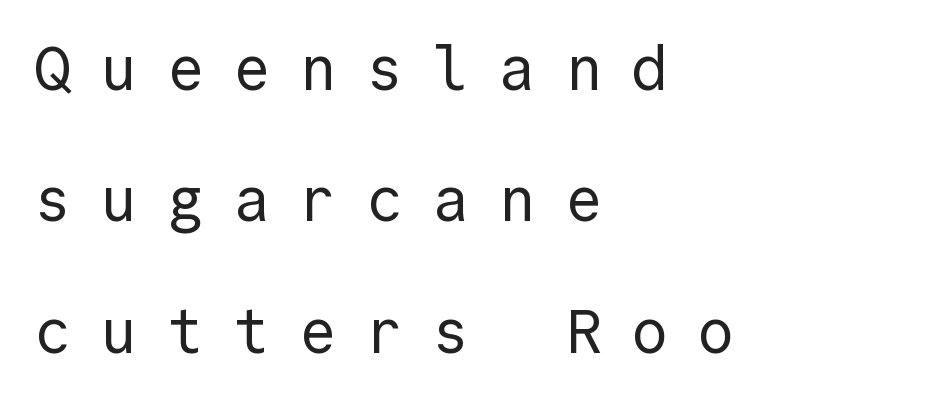
{"serif": "no", "italic": "no", "bold": "no", "weight": "regular", "width": "normal", "x_height": "medium", "monospaced": "yes", "underline": "no", "align": "left", "line_spacing": "loose", "line_spacing_ratio": 2.12, "letter_spacing": "wide", "letter_spacing_em": 0.47, "glyph_px": 62}
